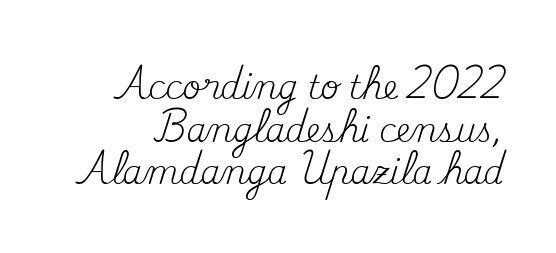
Q: Is the text bold? A: No.
Q: Is the text italic (slanted)? A: Yes.
Q: Is the typeface a serif or a sans-serif typeface? A: Serif.
Q: Is the text underlined? A: No.
Q: Is the spacing between letters normal or unusually wide? A: Normal.
Q: Is the spacing between lines tight, normal or loose? A: Normal.
Q: Width (condensed, normal, or wide)? A: Normal.
Q: Stroke contrast? A: Medium.
Q: x-height? A: Small.
Q: Monospaced? A: No.
